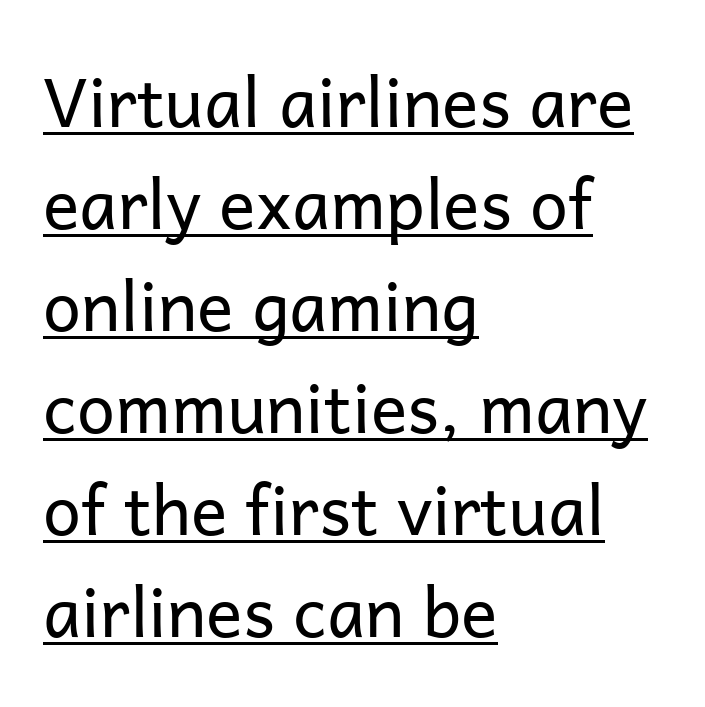
{"serif": "no", "italic": "no", "bold": "no", "weight": "regular", "width": "normal", "stroke_contrast": "low", "x_height": "medium", "monospaced": "no", "underline": "yes", "align": "left", "line_spacing": "normal", "line_spacing_ratio": 1.5, "letter_spacing": "normal", "letter_spacing_em": 0.0, "glyph_px": 68}
